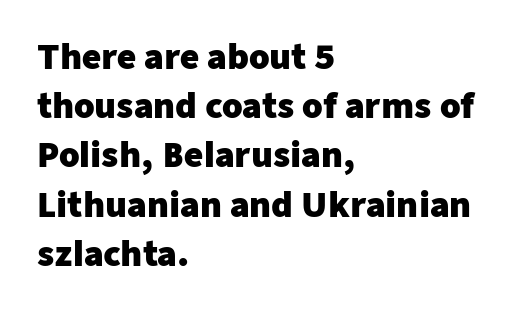
Examine the stroke ends and you'll find no serifs. Nothing unusual about the tracking: characters are spaced as the font intends. This sample is left-justified, so line endings fall wherever the words run out. This sample keeps an unexceptional amount of space between lines. Unlike italic type, these characters show no tilt at all. The string is rendered with underlining switched off.
